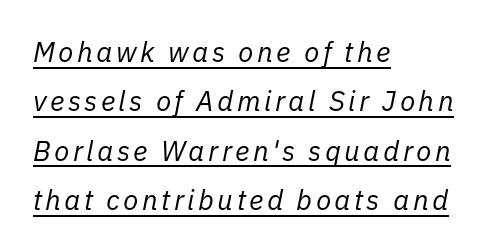
The image shows 28 px regular-weight type, italic (leaning right); set left-aligned, line spacing 1.76x, underlined; low stroke contrast and a medium x-height.
